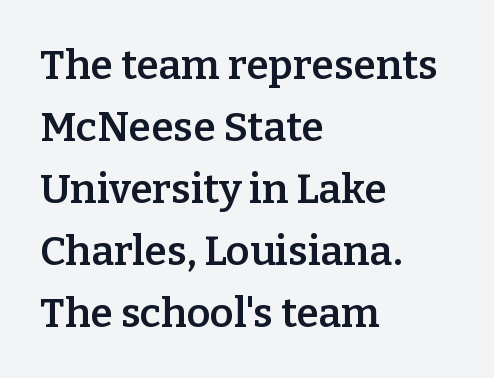
The image shows 41 px semibold serif type, upright; set left-aligned, normal line spacing (1.51x), normal letter spacing, not underlined; low stroke contrast and a medium x-height.
